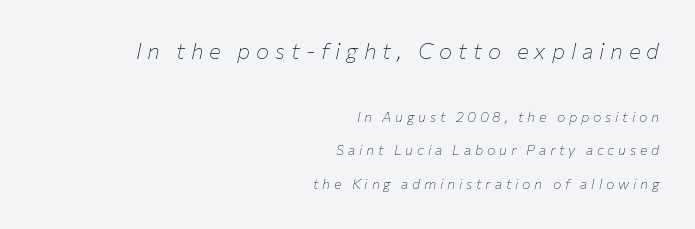
{"italic": "yes", "lean": "right", "slant_degrees": 12, "bold": "no", "underline": "no", "align": "right", "line_spacing": "loose", "line_spacing_ratio": 2.41, "letter_spacing": "wide", "letter_spacing_em": 0.27, "larger_block": "first", "size_ratio": 1.57, "glyph_px": 22}
